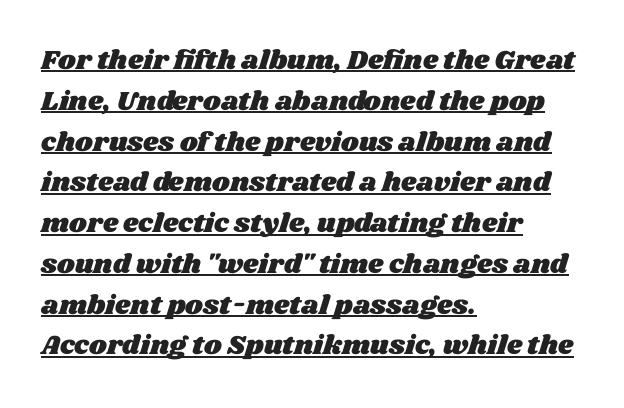
The image shows 27 px text type; set left-aligned, normal line spacing (1.51x), normal letter spacing, underlined.
